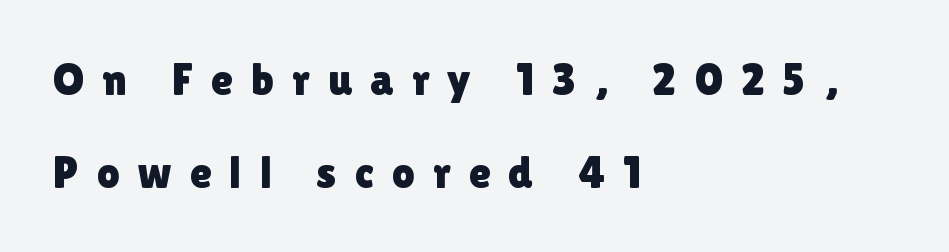
The image shows 45 px sans-serif type, upright; set left-aligned, loose line spacing (2.07x), unusually wide letter spacing (+0.4 em), not underlined; low stroke contrast and a medium x-height.
